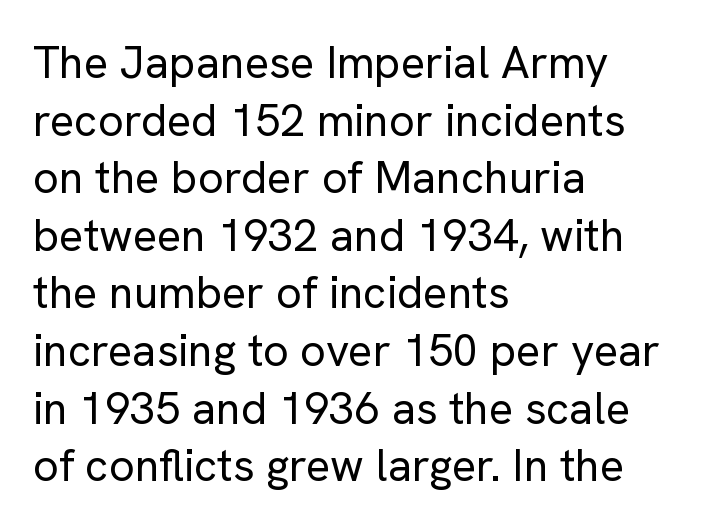
Tall strokes in this sample are plumb rather than angled. The letterforms sit shoulder to shoulder at normal distance. The passage shown is not bold in any degree. This sample has the flowing, uneven cadence of proportional lettering.
